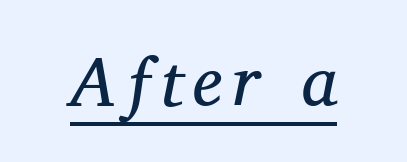
Q: Is the text bold? A: No.
Q: Is the text italic (slanted)? A: Yes, it leans right by about 12 degrees.
Q: Is the typeface a serif or a sans-serif typeface? A: Serif.
Q: Is the text underlined? A: Yes.
Q: Width (condensed, normal, or wide)? A: Normal.
Q: Stroke contrast? A: Medium.
Q: x-height? A: Medium.
Q: Monospaced? A: No.
